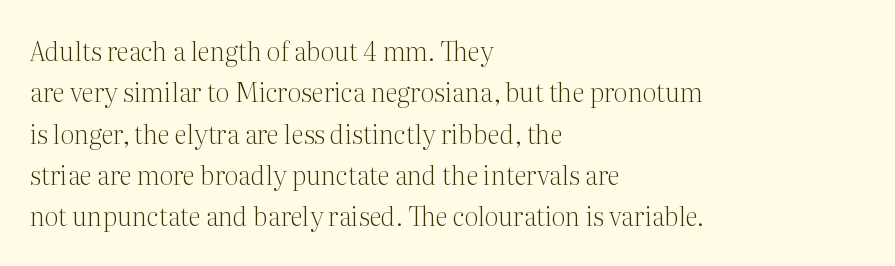
The image shows 26 px text type, upright; set left-aligned, normal line spacing (1.59x), normal letter spacing, not underlined.
